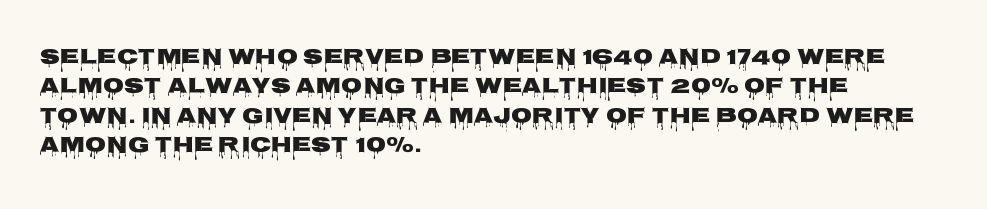
The vertical gap from one line to the next is medium. The rendering uses a bold face; every stroke is thick and dark. When letters stand straight like this, we call the style roman or upright. A typesetter would call this zero additional tracking.
